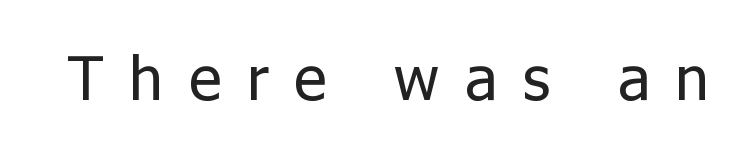
{"serif": "no", "italic": "no", "bold": "no", "weight": "regular", "width": "normal", "stroke_contrast": "low", "x_height": "medium", "monospaced": "no", "underline": "no", "letter_spacing": "wide", "letter_spacing_em": 0.42, "glyph_px": 62}
